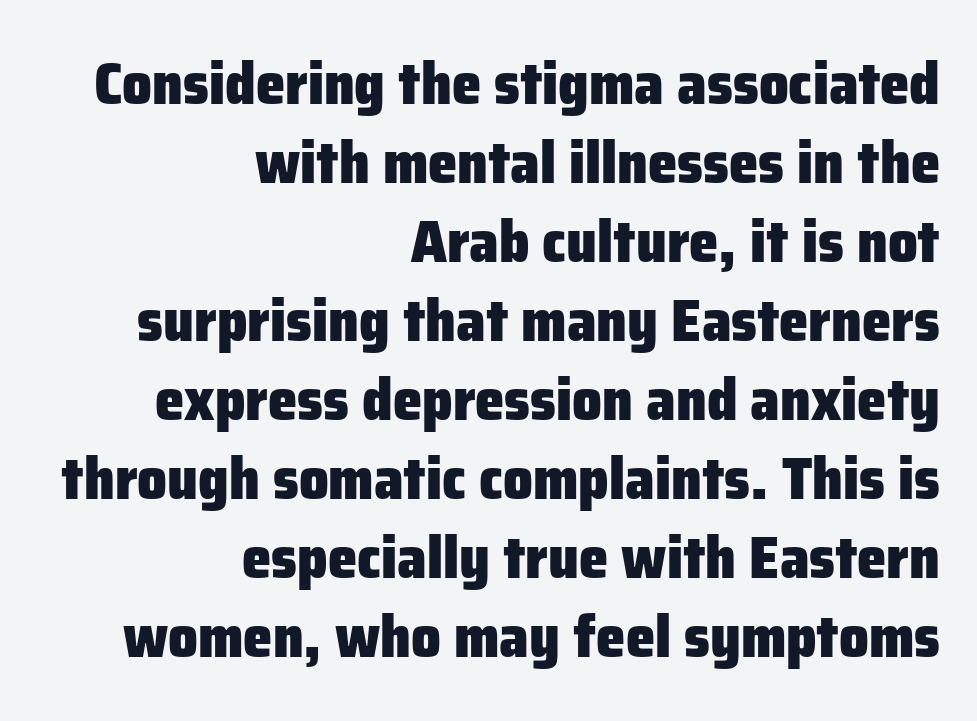
The image shows 59 px heavy sans-serif type, upright; set right-aligned, normal line spacing (1.34x), normal letter spacing, not underlined; low stroke contrast and a medium x-height.
